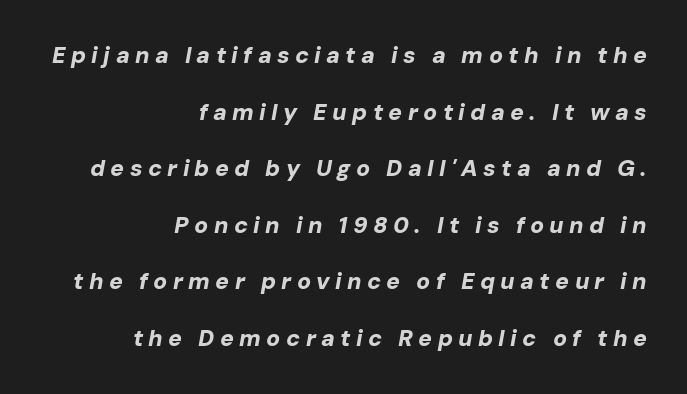
The image shows 23 px bold type, italic (leaning right); set right-aligned, loose line spacing (2.46x), unusually wide letter spacing (+0.23 em), not underlined.
